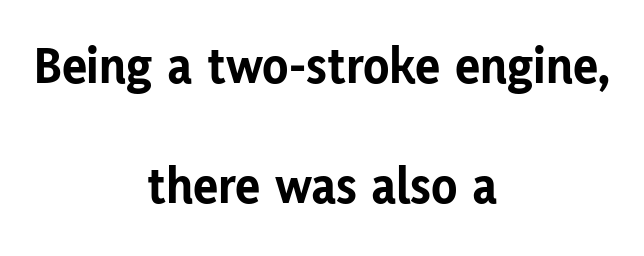
{"serif": "no", "italic": "no", "bold": "yes", "weight": "bold", "width": "normal", "stroke_contrast": "low", "x_height": "medium", "monospaced": "no", "underline": "no", "align": "center", "line_spacing": "loose", "line_spacing_ratio": 2.26, "letter_spacing": "normal", "letter_spacing_em": 0.0, "glyph_px": 53}
